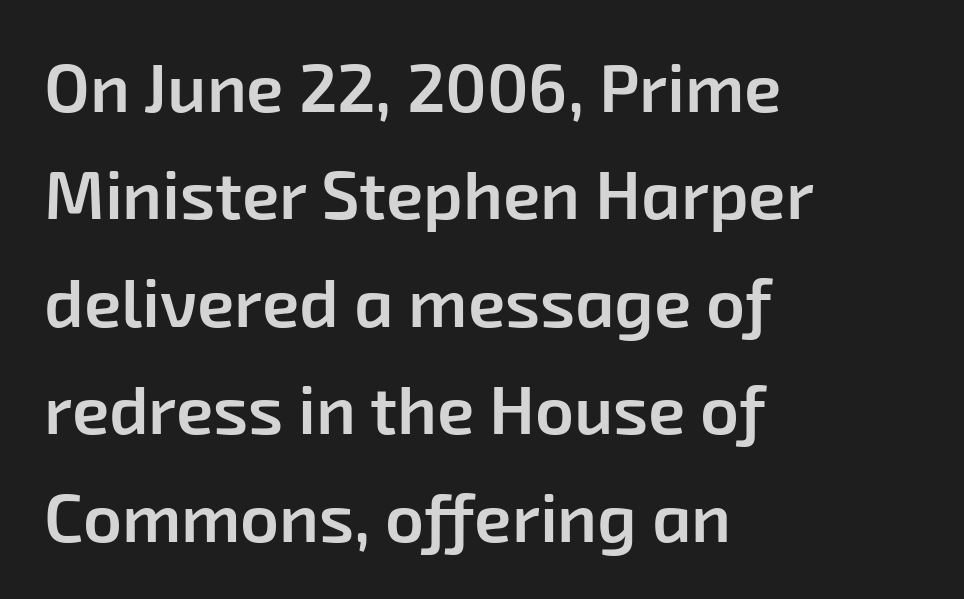
Proportional: the letters do not fall into vertical columns. Tracking value appears to be zero — textbook default spacing. The compositor pushed each line to the left boundary. What weight is shown? A semibold, between regular and bold. Successive baselines arrive at the customary interval. Letters rest on an invisible, unmarked baseline.
